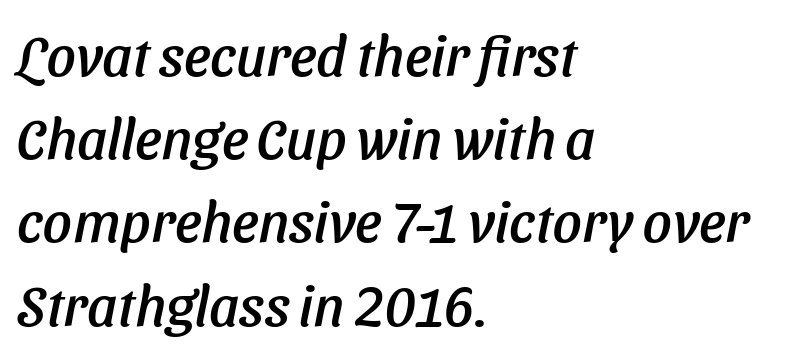
The image shows 57 px text type, italic (leaning right); set left-aligned, normal line spacing (1.46x), normal letter spacing, not underlined; low stroke contrast and a medium x-height.
